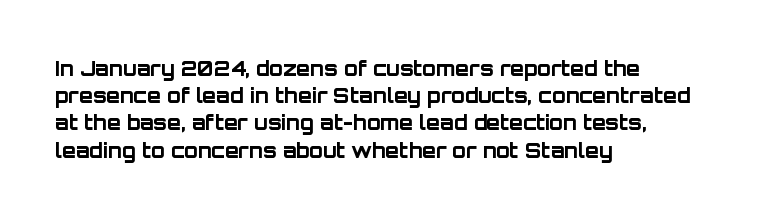
Vertical strokes here are truly vertical. Line spacing here is normal. The rendering anchors every line to the left-hand side. Short note: letters normally spaced. Has an underline been added? It has not. The sample has been set heavy, in full bold.
